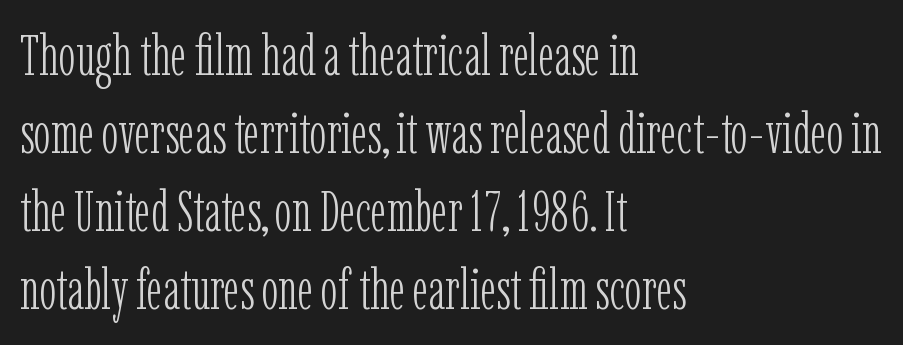
Q: Is the text bold? A: No.
Q: Is the text italic (slanted)? A: No, it is upright.
Q: Is the typeface a serif or a sans-serif typeface? A: Serif.
Q: Is the text underlined? A: No.
Q: How is the paragraph aligned? A: Left-aligned.
Q: Is the spacing between letters normal or unusually wide? A: Normal.
Q: Is the spacing between lines tight, normal or loose? A: Normal.
Q: Width (condensed, normal, or wide)? A: Condensed.
Q: Stroke contrast? A: Low.
Q: x-height? A: Medium.
Q: Monospaced? A: No.
